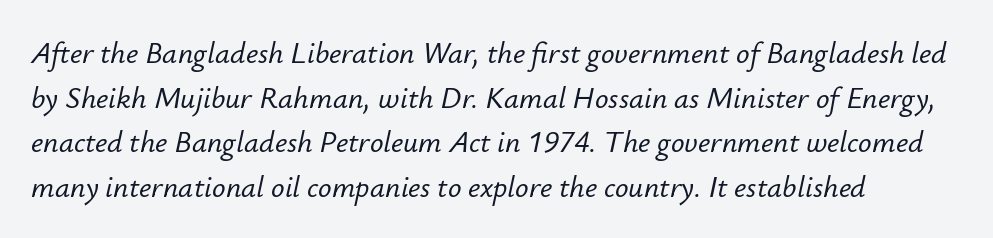
Looks like regular typesetting: each glyph gets only the width it needs. A clean baseline with only descenders dipping below it. Leftover space on each line is placed entirely after the last word. Does the lettering tilt? It does — this is italic. Tracking here is standard; glyphs follow each other at the usual distance. A normal amount of white space separates one row of letters from the next.
